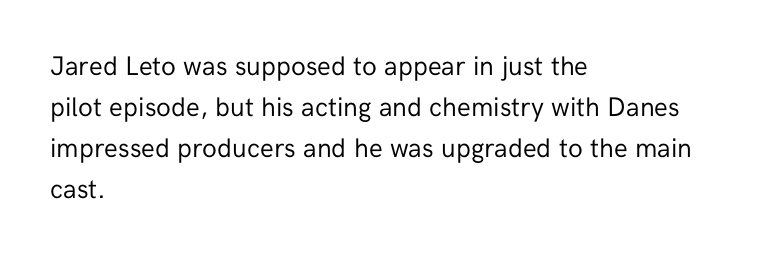
{"italic": "no", "bold": "no", "underline": "no", "align": "left", "line_spacing": "normal", "line_spacing_ratio": 1.52, "letter_spacing": "normal", "letter_spacing_em": 0.0, "glyph_px": 27}
